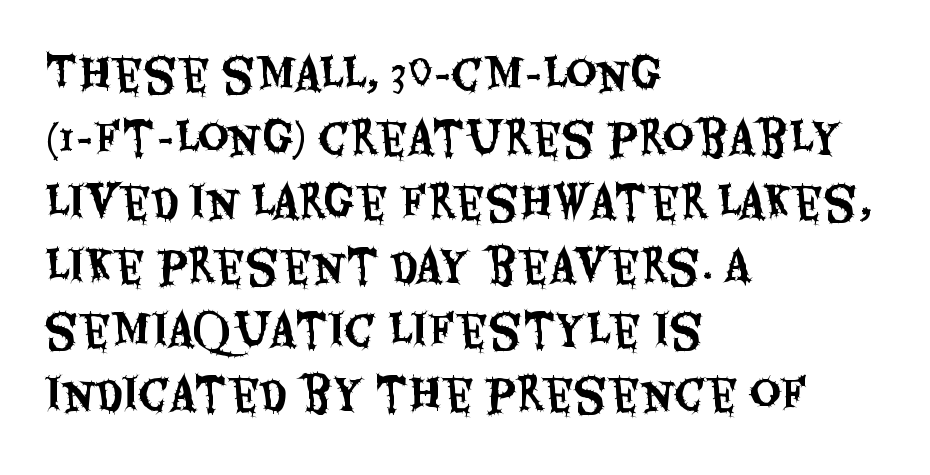
The image shows 43 px condensed sans-serif type, upright; set left-aligned, normal line spacing (1.49x), normal letter spacing, not underlined; medium stroke contrast and a large x-height.
